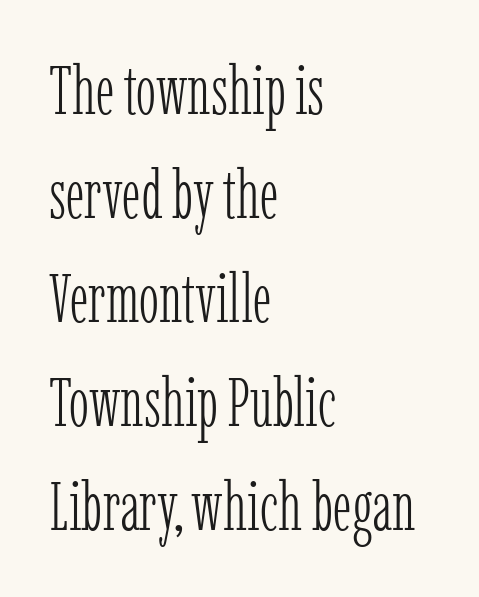
Q: Is the text bold? A: No.
Q: Is the text italic (slanted)? A: No, it is upright.
Q: Is the typeface a serif or a sans-serif typeface? A: Serif.
Q: Is the text underlined? A: No.
Q: How is the paragraph aligned? A: Left-aligned.
Q: Is the spacing between letters normal or unusually wide? A: Normal.
Q: Is the spacing between lines tight, normal or loose? A: Normal.
Q: Width (condensed, normal, or wide)? A: Condensed.
Q: Stroke contrast? A: Low.
Q: x-height? A: Medium.
Q: Monospaced? A: No.
